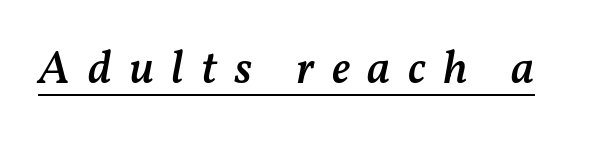
The image shows 47 px semibold type, italic (leaning right); set unusually wide letter spacing (+0.37 em), underlined; medium stroke contrast and a medium x-height.
